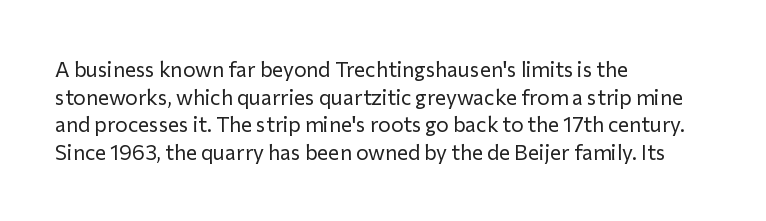
Q: Is the text bold? A: No.
Q: Is the text italic (slanted)? A: No, it is upright.
Q: Is the text underlined? A: No.
Q: How is the paragraph aligned? A: Left-aligned.
Q: Is the spacing between letters normal or unusually wide? A: Normal.
Q: Is the spacing between lines tight, normal or loose? A: Normal.
